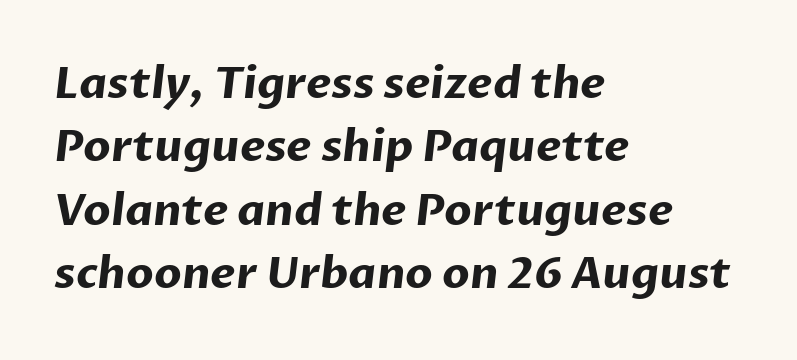
{"serif": "no", "bold": "yes", "weight": "bold", "width": "normal", "stroke_contrast": "low", "x_height": "medium", "monospaced": "no", "underline": "no", "align": "left", "line_spacing": "normal", "line_spacing_ratio": 1.44, "letter_spacing": "normal", "letter_spacing_em": 0.0, "glyph_px": 44}
